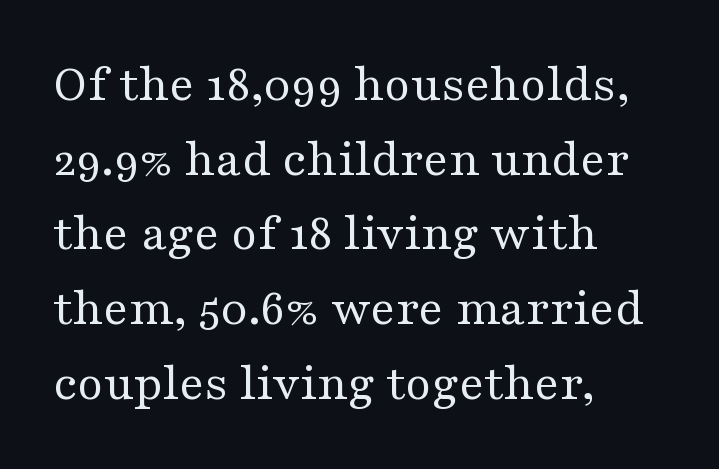
{"serif": "yes", "italic": "no", "bold": "no", "weight": "regular", "width": "wide", "stroke_contrast": "medium", "x_height": "medium", "monospaced": "no", "underline": "no", "align": "left", "line_spacing": "normal", "line_spacing_ratio": 1.41, "letter_spacing": "normal", "letter_spacing_em": 0.0, "glyph_px": 53}
